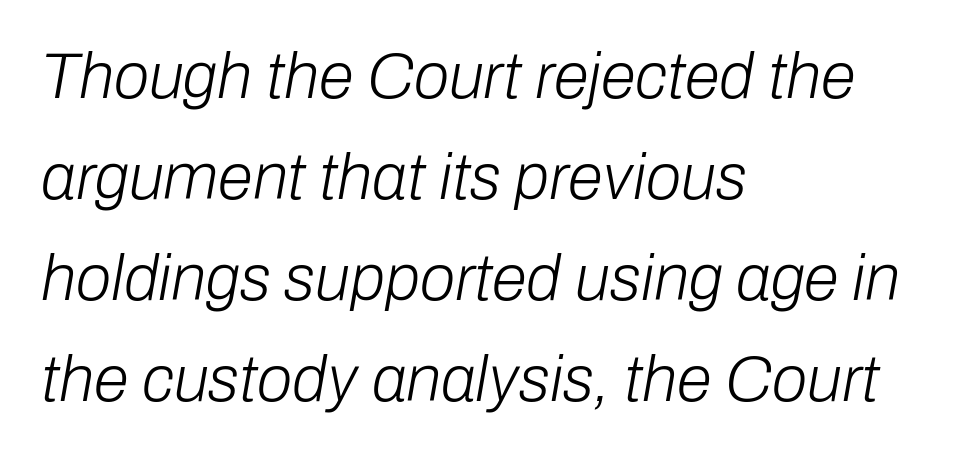
{"italic": "yes", "lean": "right", "slant_degrees": 10, "bold": "no", "weight": "light", "width": "normal", "stroke_contrast": "low", "x_height": "medium", "monospaced": "no", "underline": "no", "align": "left", "line_spacing": "normal", "line_spacing_ratio": 1.58, "letter_spacing": "normal", "letter_spacing_em": 0.0, "glyph_px": 64}
